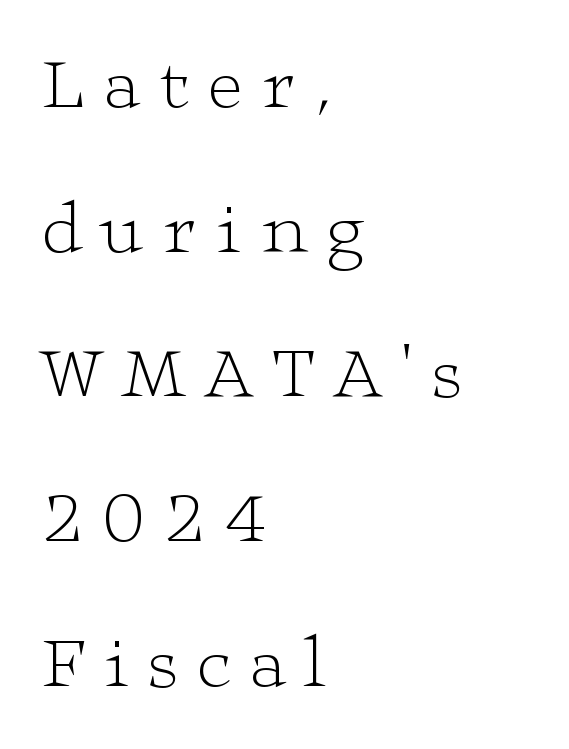
A serif font was chosen for this passage. Is the letter spacing exaggerated? Yes — the characters are pushed far apart. The paragraph shown leans on its left margin. One glance says open: line gaps are wider than usual. Proportional: the letters do not fall into vertical columns. Characters remain perfectly vertical along every line.
